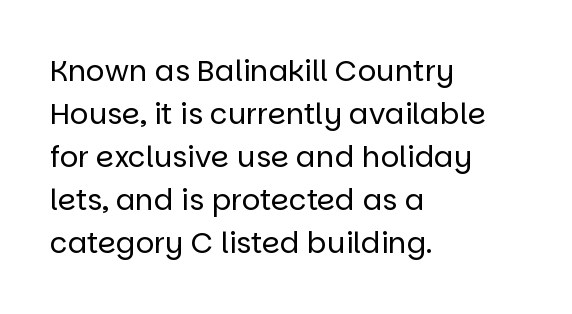
{"serif": "no", "italic": "no", "bold": "no", "weight": "regular", "width": "normal", "stroke_contrast": "low", "x_height": "large", "monospaced": "no", "underline": "no", "align": "left", "line_spacing": "normal", "line_spacing_ratio": 1.48, "letter_spacing": "normal", "letter_spacing_em": 0.0, "glyph_px": 29}
